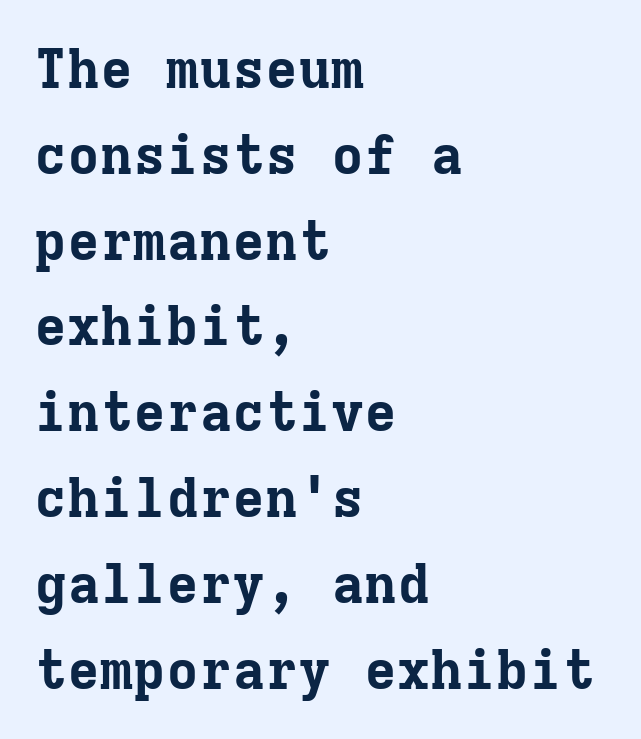
The image shows 55 px bold serif type, upright, monospaced; set left-aligned, normal line spacing (1.56x), normal letter spacing, not underlined; low stroke contrast and a medium x-height.
